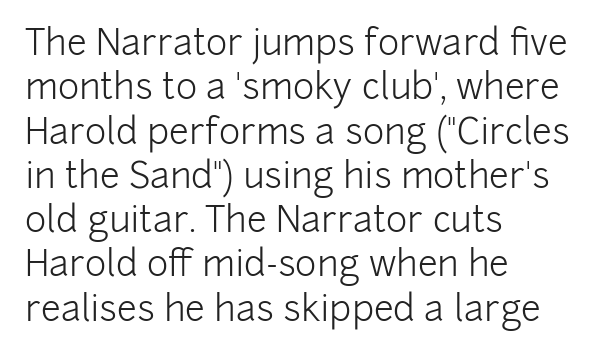
Q: Is the text bold? A: No.
Q: Is the text italic (slanted)? A: No, it is upright.
Q: Is the typeface a serif or a sans-serif typeface? A: Sans-serif.
Q: Is the text underlined? A: No.
Q: How is the paragraph aligned? A: Left-aligned.
Q: Is the spacing between letters normal or unusually wide? A: Normal.
Q: Width (condensed, normal, or wide)? A: Normal.
Q: Stroke contrast? A: Low.
Q: x-height? A: Medium.
Q: Monospaced? A: No.
